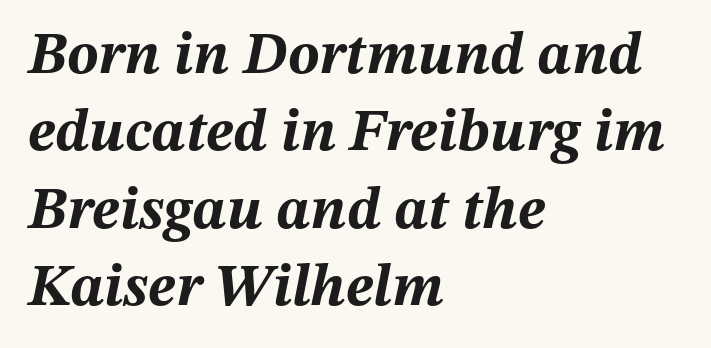
Q: Is the text bold? A: Yes.
Q: Is the text italic (slanted)? A: Yes, it leans right by about 12 degrees.
Q: Is the text underlined? A: No.
Q: How is the paragraph aligned? A: Left-aligned.
Q: Is the spacing between letters normal or unusually wide? A: Normal.
Q: Is the spacing between lines tight, normal or loose? A: Normal.
Q: Width (condensed, normal, or wide)? A: Normal.
Q: Stroke contrast? A: Medium.
Q: x-height? A: Medium.
Q: Monospaced? A: No.
